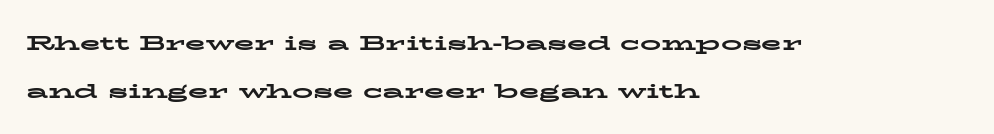
{"italic": "no", "bold": "yes", "underline": "no", "align": "left", "line_spacing": "loose", "line_spacing_ratio": 2.3, "letter_spacing": "normal", "letter_spacing_em": 0.0, "glyph_px": 21}
